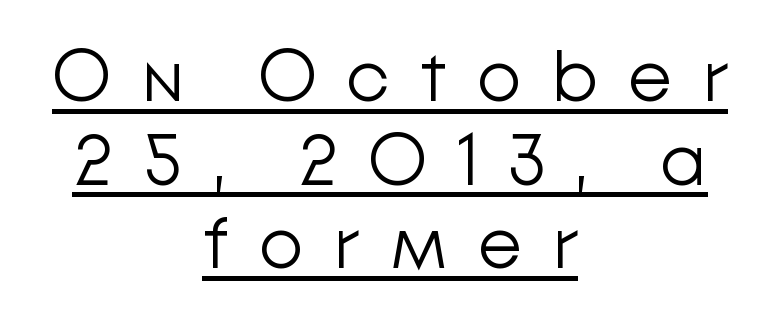
The font's upright variant was chosen for this text. The designer went with a sans here, leaving each stem footless. Here the designer chose a conventional face with non-uniform glyph widths. No heavy texture on the line: the type isn't bold. In designer terms, the underline attribute is active on this setting. Horizontal alignment here is central, giving a formal, balanced look.
